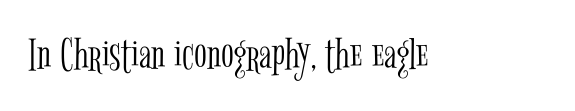
Honestly, there is no underline to notice here at all. Ink coverage per letter is moderate at most. The letters stand upright; this is a roman face. Spacing between characters is what you'd get straight out of the box.
